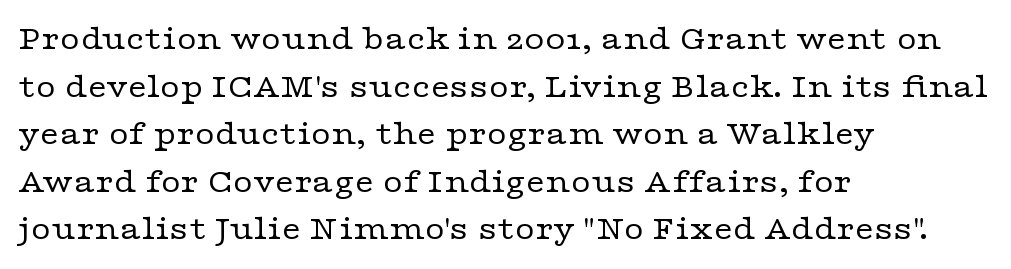
{"serif": "yes", "italic": "no", "bold": "no", "weight": "regular", "width": "wide", "stroke_contrast": "low", "x_height": "medium", "monospaced": "no", "underline": "no", "align": "left", "line_spacing": "normal", "line_spacing_ratio": 1.4, "letter_spacing": "normal", "letter_spacing_em": 0.0, "glyph_px": 34}
